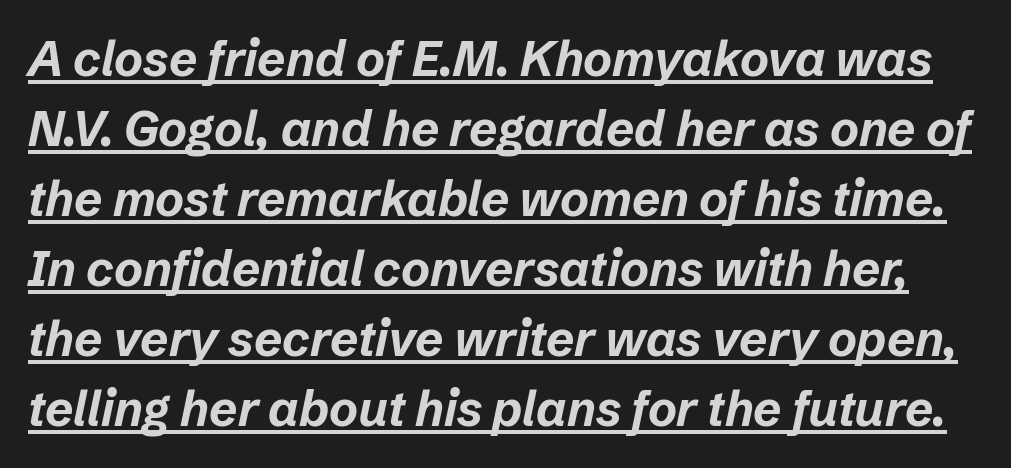
The image shows 49 px bold type, italic (leaning right); set normal line spacing (1.43x), normal letter spacing, underlined; low stroke contrast and a medium x-height.
